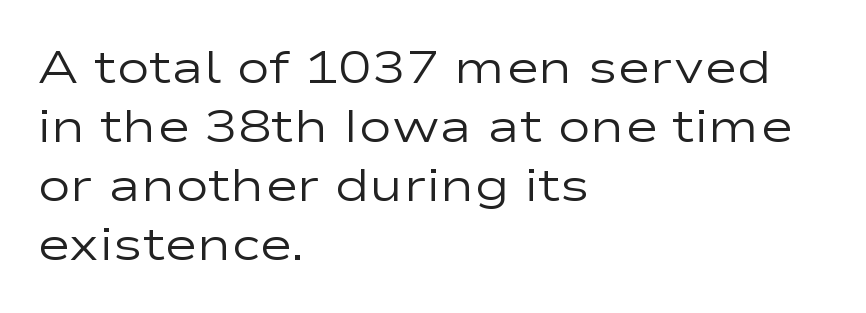
Q: Is the text bold? A: No.
Q: Is the text italic (slanted)? A: No, it is upright.
Q: Is the typeface a serif or a sans-serif typeface? A: Sans-serif.
Q: Is the text underlined? A: No.
Q: How is the paragraph aligned? A: Left-aligned.
Q: Is the spacing between letters normal or unusually wide? A: Normal.
Q: Is the spacing between lines tight, normal or loose? A: Normal.
Q: Width (condensed, normal, or wide)? A: Wide.
Q: Stroke contrast? A: Low.
Q: x-height? A: Medium.
Q: Monospaced? A: No.
